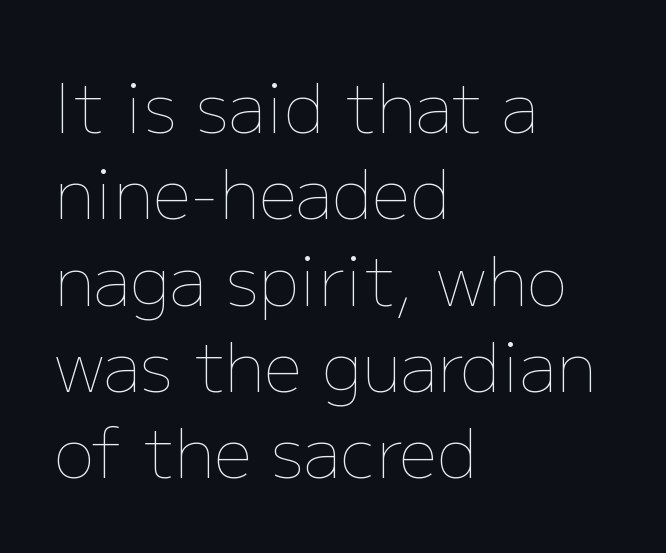
This sample is left-justified, so line endings fall wherever the words run out. This reads as an unemphasized weight, regular at the heaviest. Glyph-to-glyph distance matches everyday printed text. Each letter keeps its own natural width here, so spacing adapts to shape. Descender tails drop into unmarked territory. Quick note: not italic, upright.
